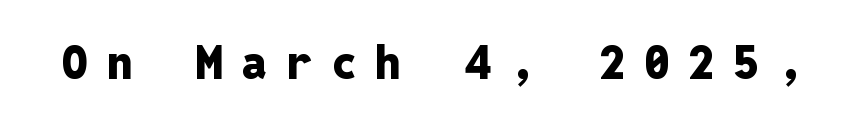
The image shows 46 px heavy sans-serif type, upright, monospaced; set unusually wide letter spacing (+0.41 em), not underlined; low stroke contrast and a medium x-height.
